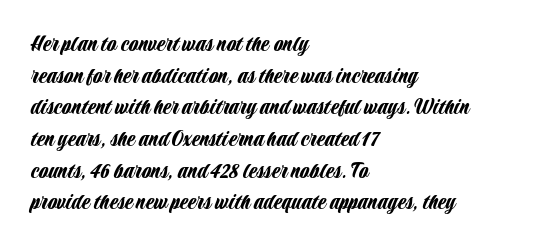
The letterforms sit shoulder to shoulder at normal distance. In terms of leading, this rendering sits right in the middle. The rendering anchors every line to the left-hand side.
